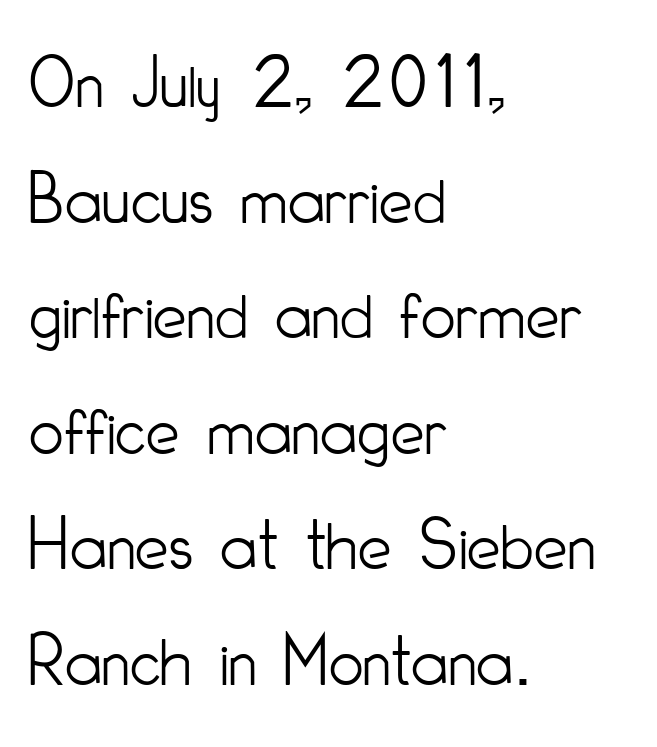
The image shows 76 px light, condensed sans-serif type, upright; set left-aligned, normal line spacing (1.52x), normal letter spacing, not underlined; low stroke contrast and a small x-height.
